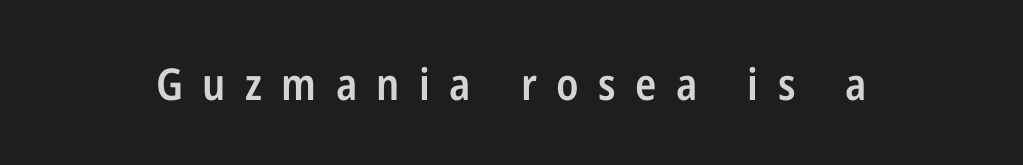
Q: Is the text bold? A: Semi-bold.
Q: Is the text italic (slanted)? A: No, it is upright.
Q: Is the typeface a serif or a sans-serif typeface? A: Sans-serif.
Q: Is the text underlined? A: No.
Q: Is the spacing between letters normal or unusually wide? A: Unusually wide.
Q: Width (condensed, normal, or wide)? A: Condensed.
Q: Stroke contrast? A: Low.
Q: x-height? A: Medium.
Q: Monospaced? A: No.
